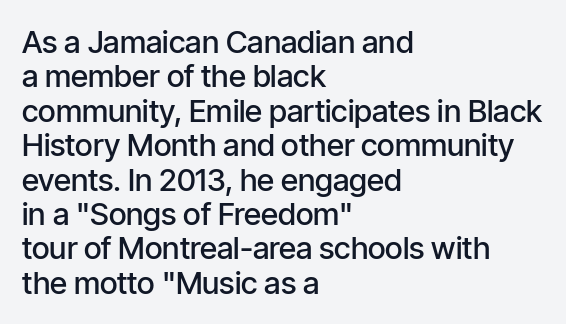
Q: Is the text bold? A: Semi-bold.
Q: Is the text italic (slanted)? A: No, it is upright.
Q: Is the typeface a serif or a sans-serif typeface? A: Sans-serif.
Q: Is the text underlined? A: No.
Q: How is the paragraph aligned? A: Left-aligned.
Q: Is the spacing between letters normal or unusually wide? A: Normal.
Q: Is the spacing between lines tight, normal or loose? A: Tight.
Q: Width (condensed, normal, or wide)? A: Condensed.
Q: Stroke contrast? A: Low.
Q: x-height? A: Medium.
Q: Monospaced? A: No.
